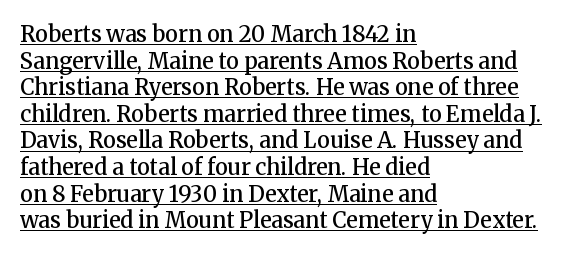
The image shows 22 px text type, upright; set left-aligned, line spacing 1.21x, normal letter spacing, underlined.
